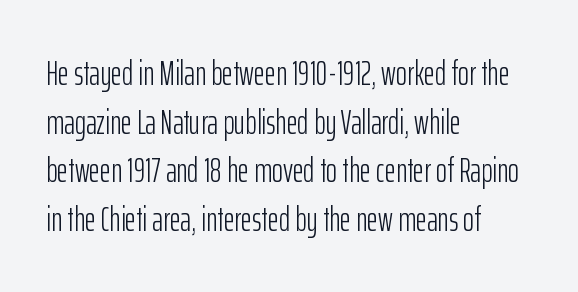
Q: Is the text bold? A: No.
Q: Is the text italic (slanted)? A: No, it is upright.
Q: Is the typeface a serif or a sans-serif typeface? A: Sans-serif.
Q: Is the text underlined? A: No.
Q: How is the paragraph aligned? A: Left-aligned.
Q: Is the spacing between letters normal or unusually wide? A: Normal.
Q: Is the spacing between lines tight, normal or loose? A: Normal.
Q: Width (condensed, normal, or wide)? A: Condensed.
Q: Stroke contrast? A: Low.
Q: x-height? A: Medium.
Q: Monospaced? A: No.
